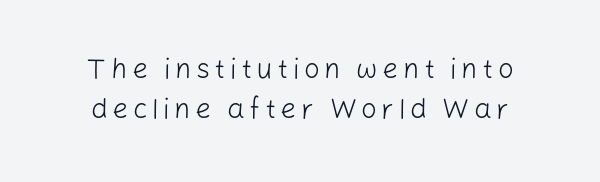
{"serif": "no", "italic": "no", "bold": "no", "weight": "light", "width": "normal", "stroke_contrast": "low", "x_height": "medium", "monospaced": "no", "underline": "no", "align": "center", "line_spacing": "normal", "line_spacing_ratio": 1.42, "glyph_px": 28}
